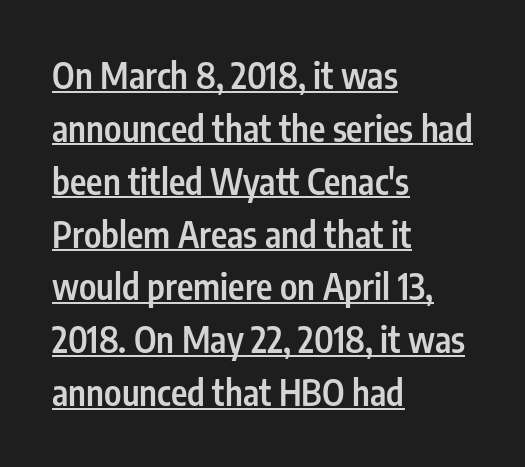
You could not count columns in this text — the font is proportionally spaced. Regarding leading, the lines here are spaced in the standard way. Type style note: lacks serifs. This is the in-between weight designers call semibold or demi.
